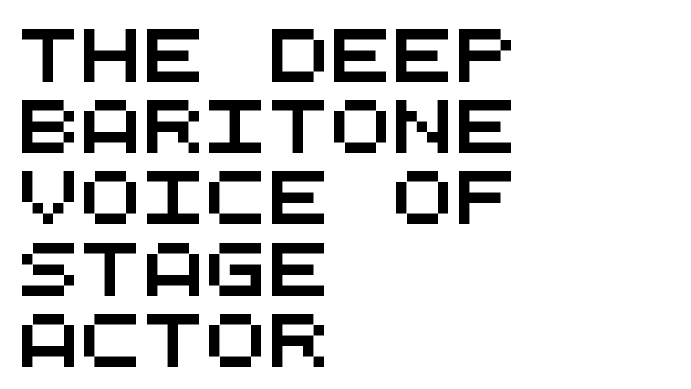
{"serif": "no", "width": "wide", "stroke_contrast": "medium", "x_height": "large", "monospaced": "yes", "underline": "no", "align": "left", "line_spacing": "normal", "line_spacing_ratio": 1.37, "letter_spacing": "normal", "letter_spacing_em": 0.0, "glyph_px": 52}
